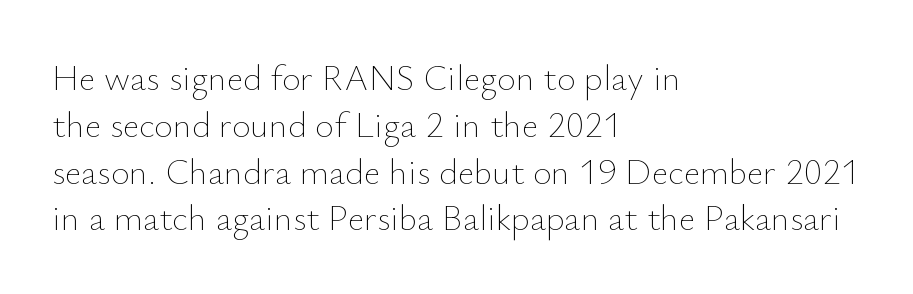
{"italic": "no", "bold": "no", "weight": "thin", "width": "normal", "stroke_contrast": "low", "x_height": "small", "monospaced": "no", "underline": "no", "align": "left", "line_spacing": "normal", "line_spacing_ratio": 1.3, "letter_spacing": "normal", "letter_spacing_em": 0.0, "glyph_px": 36}
